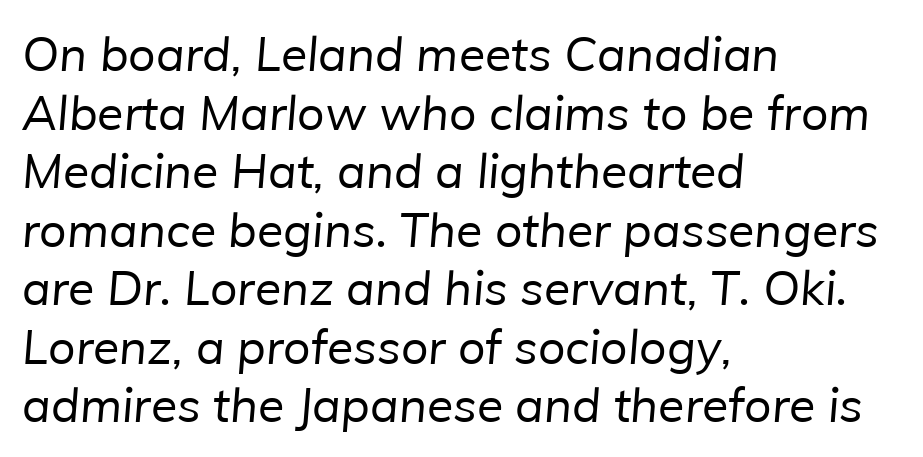
Q: Is the text bold? A: No.
Q: Is the typeface a serif or a sans-serif typeface? A: Sans-serif.
Q: Is the text underlined? A: No.
Q: How is the paragraph aligned? A: Left-aligned.
Q: Is the spacing between letters normal or unusually wide? A: Normal.
Q: Width (condensed, normal, or wide)? A: Normal.
Q: Stroke contrast? A: Low.
Q: x-height? A: Medium.
Q: Monospaced? A: No.
